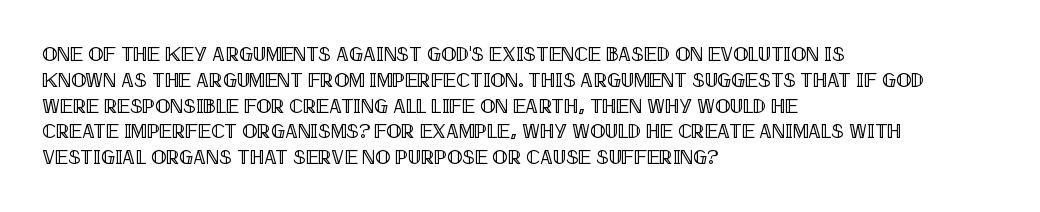
Q: Is the text italic (slanted)? A: No, it is upright.
Q: Is the text underlined? A: No.
Q: How is the paragraph aligned? A: Left-aligned.
Q: Is the spacing between letters normal or unusually wide? A: Normal.
Q: Is the spacing between lines tight, normal or loose? A: Normal.
